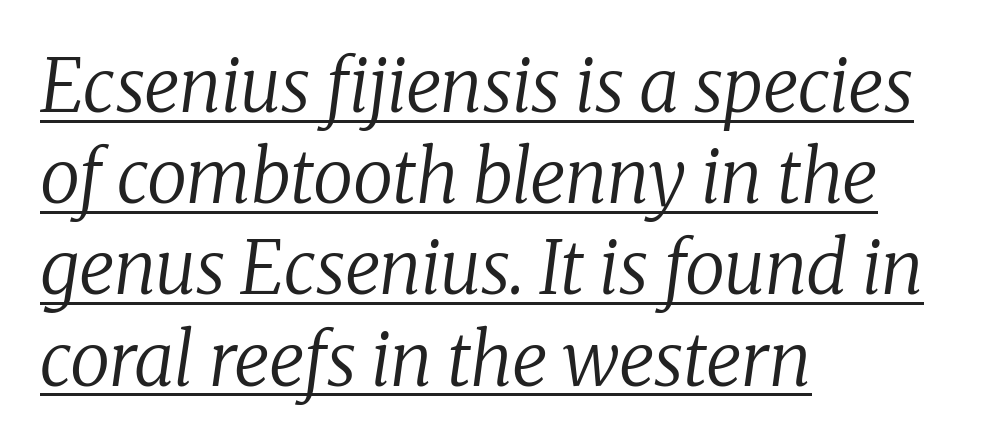
Each letter's strokes conclude with small projecting serifs. The whole block is typeset with a tilt. The letters advance in unequal steps, a hallmark of proportional type. You could call the tracking neutral — neither tight nor loose. Is there an underline? Yes — a line sits under the letters. The strokes carry an ordinary text weight at most.
